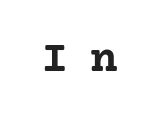
Bold? Absolutely — the strokes are thick and heavy. Glance below the letters and you will spot only blank space. The specimen reads as upright at a glance. These lines have a slow, spaced-out rhythm from letter to letter.
